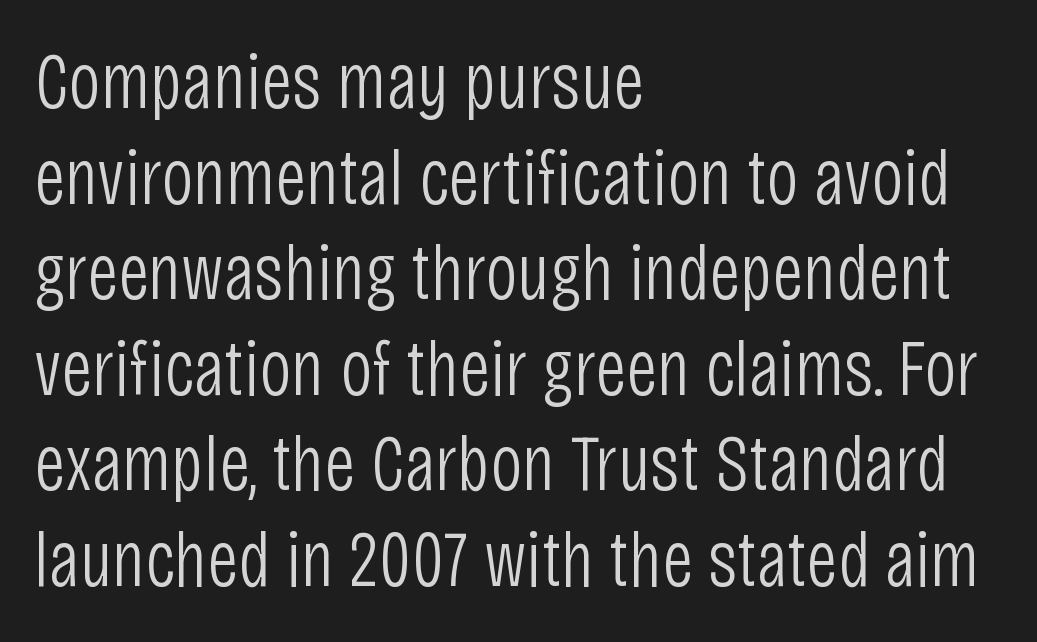
The typeface chosen for these lines omits serifs. Heft: none added — not bold. Visually the block forms a straight wall on the left and a jagged coastline on the right. The gap between lines stays unmarked. The letters advance in unequal steps, a hallmark of proportional type.
